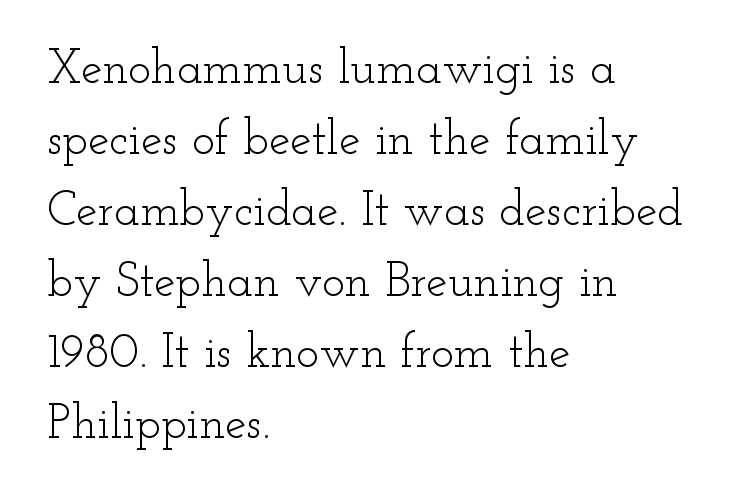
{"serif": "yes", "italic": "no", "bold": "no", "weight": "light", "width": "wide", "stroke_contrast": "low", "x_height": "small", "monospaced": "no", "underline": "no", "align": "left", "line_spacing": "normal", "line_spacing_ratio": 1.48, "letter_spacing": "normal", "letter_spacing_em": 0.0, "glyph_px": 48}
